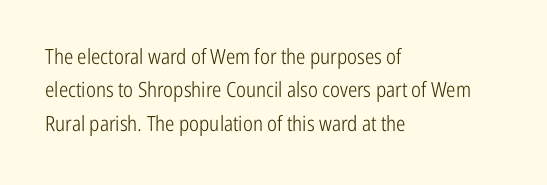
The image shows 21 px text type, upright; set left-aligned, normal line spacing (1.59x), normal letter spacing, not underlined.
